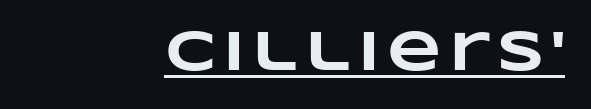
The image shows 56 px heavy, wide type; set right-aligned, underlined; low stroke contrast and a large x-height.
